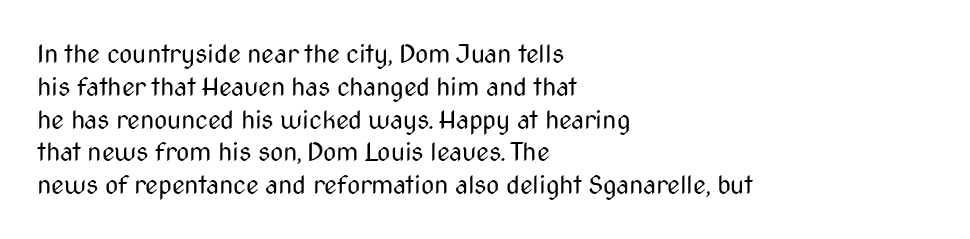
Q: Is the text bold? A: No.
Q: Is the text italic (slanted)? A: No, it is upright.
Q: Is the text underlined? A: No.
Q: How is the paragraph aligned? A: Left-aligned.
Q: Is the spacing between letters normal or unusually wide? A: Normal.
Q: Is the spacing between lines tight, normal or loose? A: Normal.
